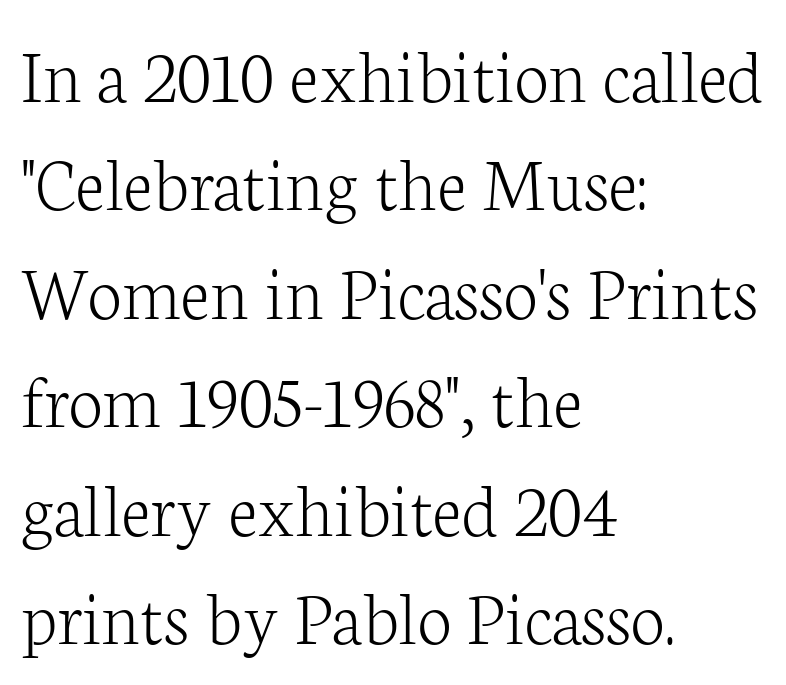
Q: Is the text bold? A: No.
Q: Is the text italic (slanted)? A: No, it is upright.
Q: Is the typeface a serif or a sans-serif typeface? A: Serif.
Q: Is the text underlined? A: No.
Q: How is the paragraph aligned? A: Left-aligned.
Q: Is the spacing between letters normal or unusually wide? A: Normal.
Q: Is the spacing between lines tight, normal or loose? A: Normal.
Q: Width (condensed, normal, or wide)? A: Normal.
Q: Stroke contrast? A: Low.
Q: x-height? A: Medium.
Q: Monospaced? A: No.
